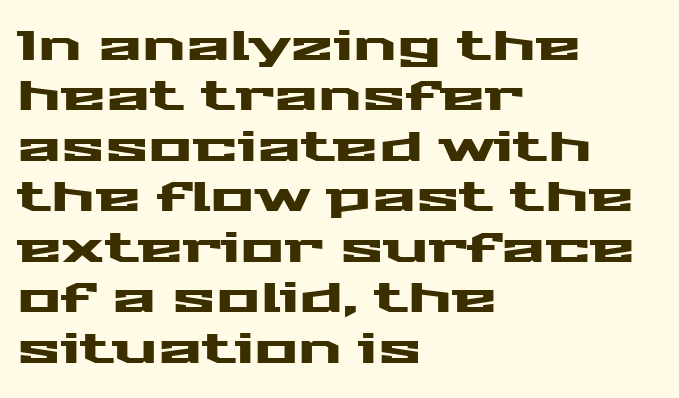
Q: Is the text italic (slanted)? A: No, it is upright.
Q: Is the typeface a serif or a sans-serif typeface? A: Sans-serif.
Q: Is the text underlined? A: No.
Q: How is the paragraph aligned? A: Left-aligned.
Q: Is the spacing between letters normal or unusually wide? A: Normal.
Q: Width (condensed, normal, or wide)? A: Wide.
Q: Stroke contrast? A: Medium.
Q: x-height? A: Medium.
Q: Monospaced? A: No.
